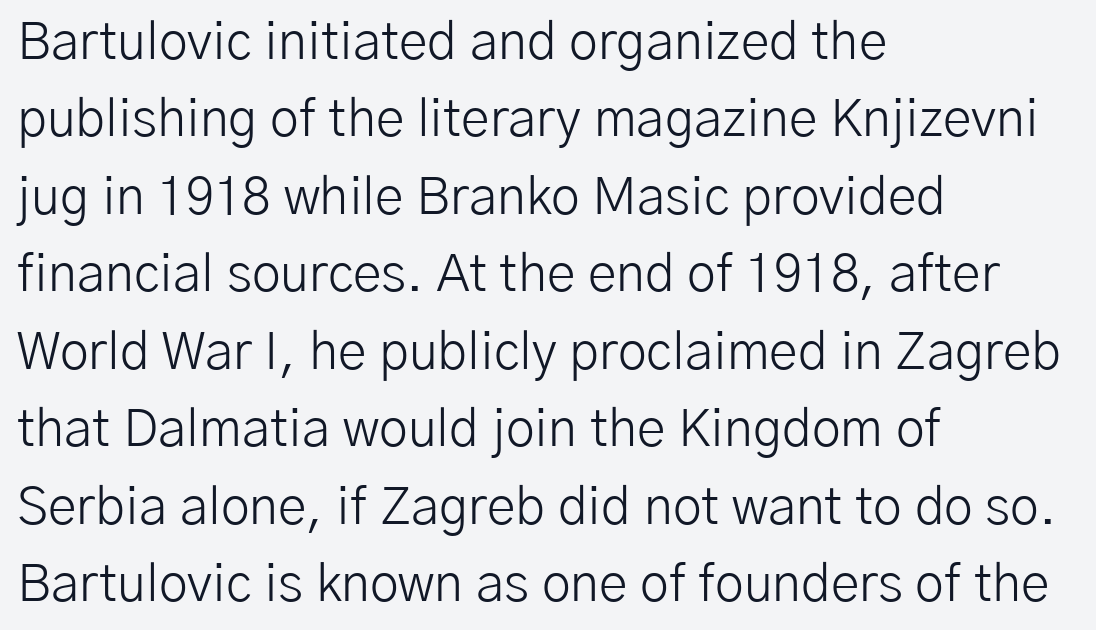
{"serif": "no", "italic": "no", "bold": "no", "weight": "light", "width": "normal", "stroke_contrast": "low", "x_height": "medium", "monospaced": "no", "underline": "no", "align": "left", "line_spacing": "normal", "line_spacing_ratio": 1.49, "letter_spacing": "normal", "letter_spacing_em": 0.0, "glyph_px": 52}
